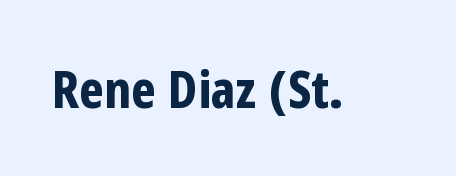
Upright lettering throughout. Does the type have serifs? No, each stem ends abruptly. This rendering features lettering with no underline. The rendering uses natural spacing where letterforms have individual widths.
